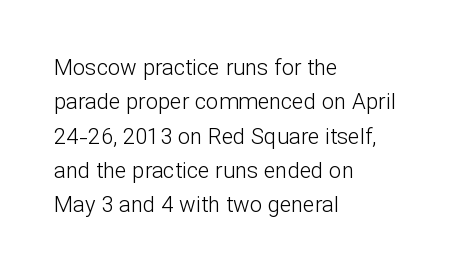
{"italic": "no", "bold": "no", "underline": "no", "align": "left", "line_spacing": "normal", "line_spacing_ratio": 1.56, "letter_spacing": "normal", "letter_spacing_em": 0.0, "glyph_px": 22}
